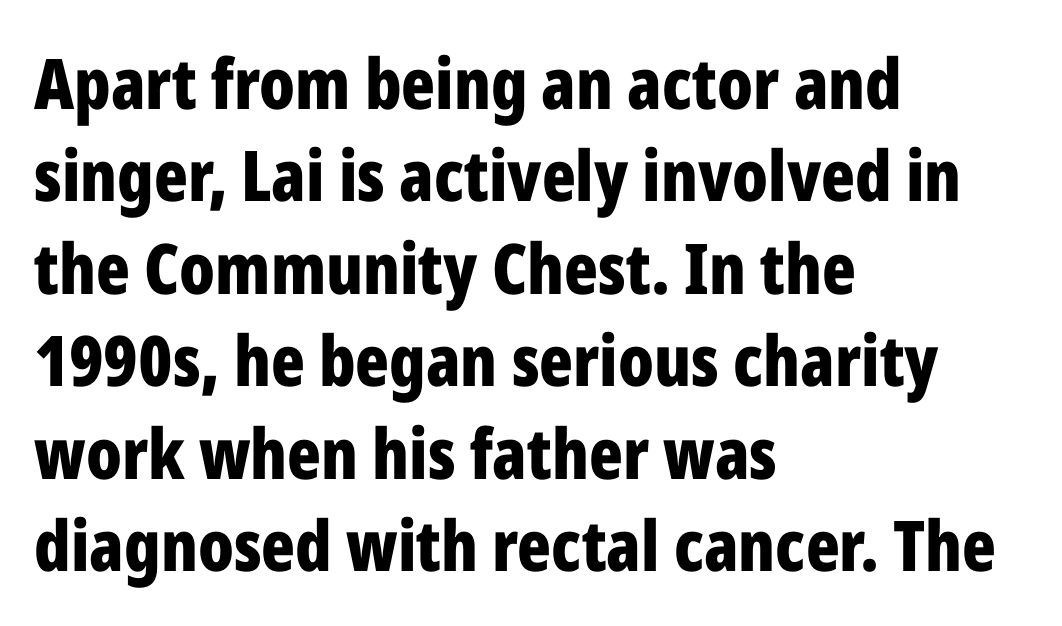
Q: Is the text bold? A: Yes.
Q: Is the text italic (slanted)? A: No, it is upright.
Q: Is the typeface a serif or a sans-serif typeface? A: Sans-serif.
Q: Is the text underlined? A: No.
Q: How is the paragraph aligned? A: Left-aligned.
Q: Is the spacing between letters normal or unusually wide? A: Normal.
Q: Is the spacing between lines tight, normal or loose? A: Normal.
Q: Width (condensed, normal, or wide)? A: Condensed.
Q: Stroke contrast? A: Low.
Q: x-height? A: Medium.
Q: Monospaced? A: No.
